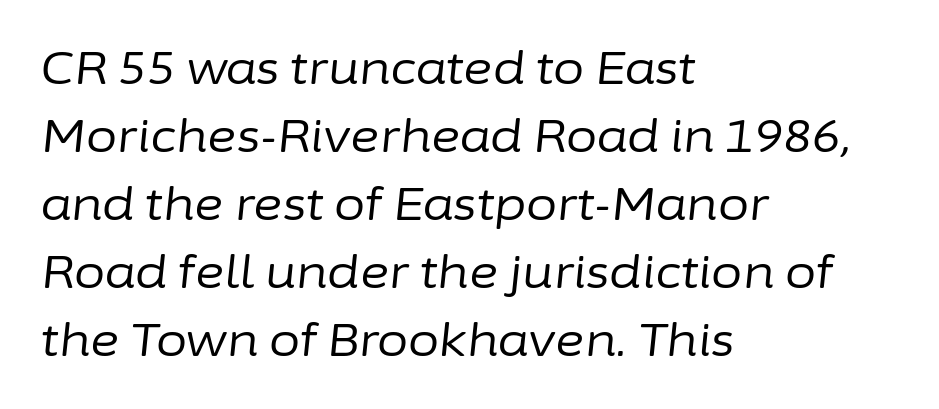
Q: Is the text bold? A: No.
Q: Is the text italic (slanted)? A: Yes, it leans right by about 6 degrees.
Q: Is the text underlined? A: No.
Q: How is the paragraph aligned? A: Left-aligned.
Q: Is the spacing between letters normal or unusually wide? A: Normal.
Q: Is the spacing between lines tight, normal or loose? A: Normal.
Q: Width (condensed, normal, or wide)? A: Normal.
Q: Stroke contrast? A: Low.
Q: x-height? A: Medium.
Q: Monospaced? A: No.
